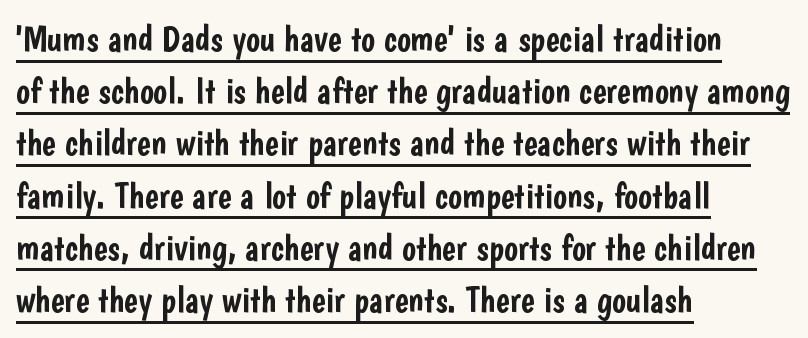
{"serif": "no", "italic": "no", "width": "condensed", "stroke_contrast": "low", "x_height": "medium", "monospaced": "no", "underline": "yes", "align": "left", "line_spacing": "normal", "line_spacing_ratio": 1.41, "letter_spacing": "normal", "letter_spacing_em": 0.0, "glyph_px": 37}
